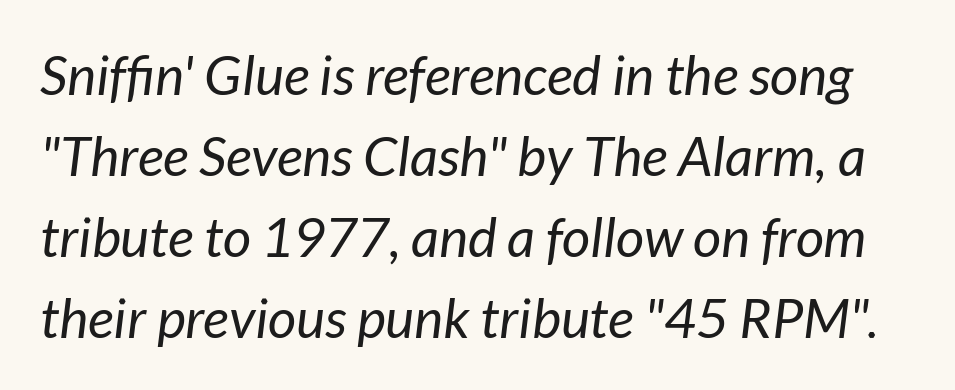
A typesetter would call this leading conventional body-copy spacing. The letters are slanted; this is an italic face. Weight class: somewhere from thin through regular. Proportional: the letters do not fall into vertical columns. Underline: absent. Inter-character spacing is left at the font's built-in metrics.
